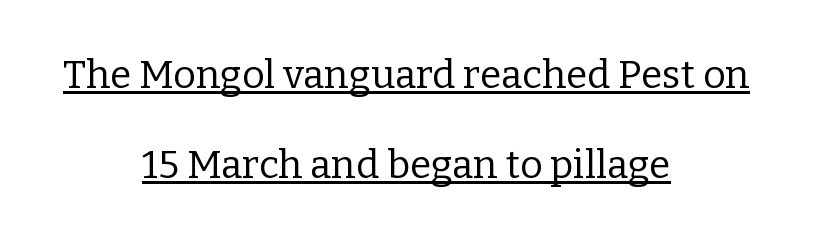
The strokes are not fattened; the text isn't bold. Horizontally, the lines are justified to the midpoint only. Type style note: has serifs. The typography opts for an upright posture over an oblique one.
